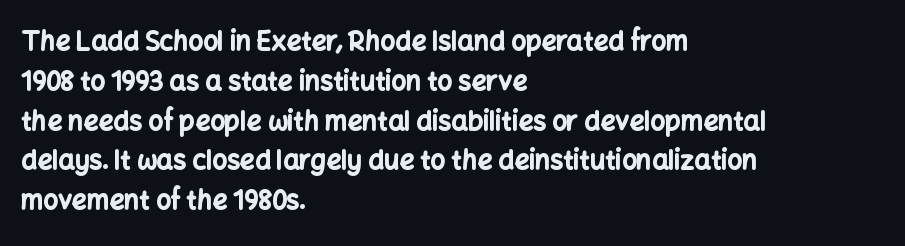
The image shows 26 px bold type, upright; set left-aligned, normal line spacing (1.53x), normal letter spacing, not underlined.
